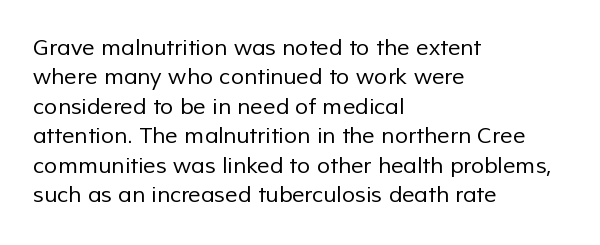
The image shows 22 px text type; set left-aligned, normal line spacing (1.34x), normal letter spacing, not underlined.
